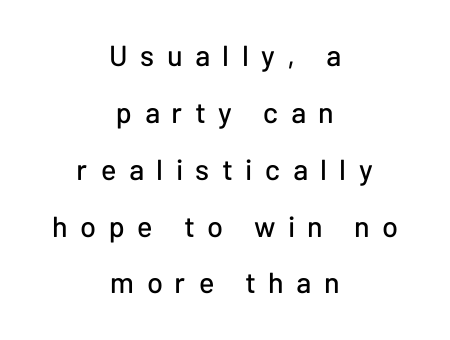
The image shows 29 px sans-serif type, upright; set centered, loose line spacing (1.96x), unusually wide letter spacing (+0.43 em), not underlined; low stroke contrast and a medium x-height.
